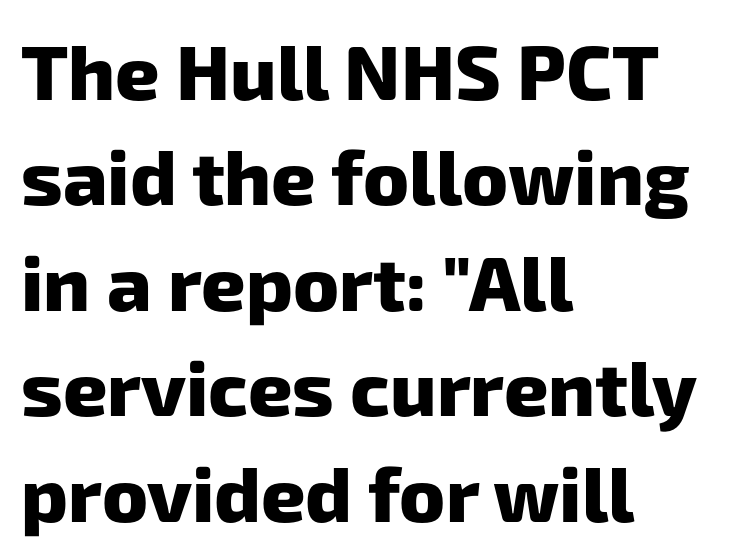
Horizontal alignment here is leftward, the default for most running prose. Compared with an ordinary text face, these strokes are far heavier — a full bold. Font category for this specimen: sans-serif. Notice how descenders clear the ascenders below comfortably — that's standard leading. Plain, unruled lines of type.
